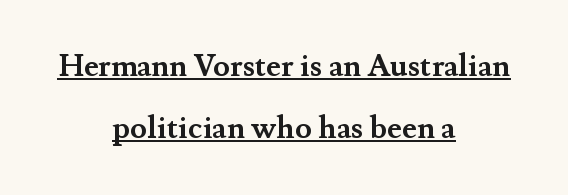
Q: Is the text bold? A: Yes.
Q: Is the text italic (slanted)? A: No, it is upright.
Q: Is the typeface a serif or a sans-serif typeface? A: Serif.
Q: Is the text underlined? A: Yes.
Q: How is the paragraph aligned? A: Centered.
Q: Is the spacing between letters normal or unusually wide? A: Normal.
Q: Is the spacing between lines tight, normal or loose? A: Loose.
Q: Width (condensed, normal, or wide)? A: Normal.
Q: Stroke contrast? A: Medium.
Q: x-height? A: Small.
Q: Monospaced? A: No.
